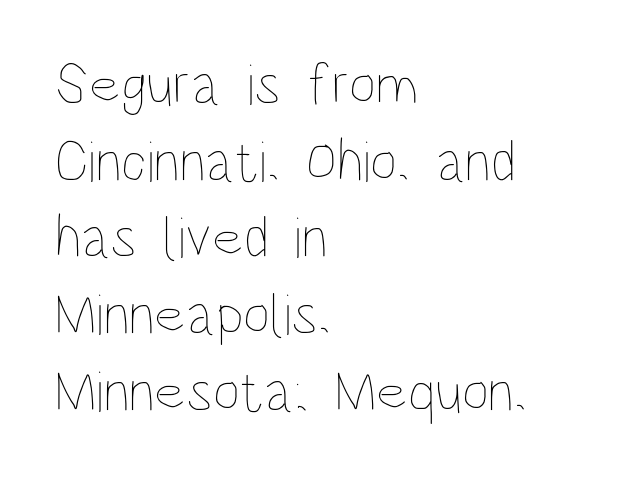
Q: Is the text bold? A: No.
Q: Is the text italic (slanted)? A: No, it is upright.
Q: Is the text underlined? A: No.
Q: How is the paragraph aligned? A: Left-aligned.
Q: Is the spacing between letters normal or unusually wide? A: Normal.
Q: Is the spacing between lines tight, normal or loose? A: Normal.
Q: Width (condensed, normal, or wide)? A: Condensed.
Q: Stroke contrast? A: Low.
Q: x-height? A: Large.
Q: Monospaced? A: No.
